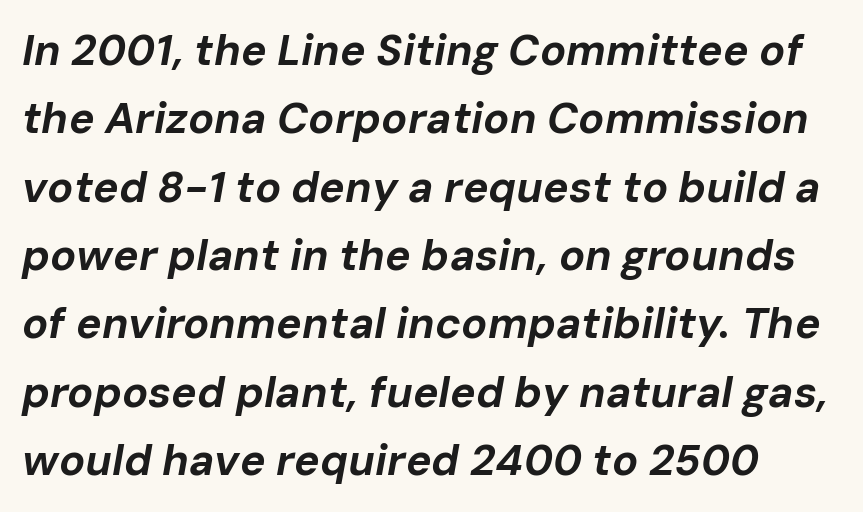
The image shows 43 px bold type, italic (leaning right); set normal line spacing (1.59x), normal letter spacing, not underlined; low stroke contrast and a medium x-height.
